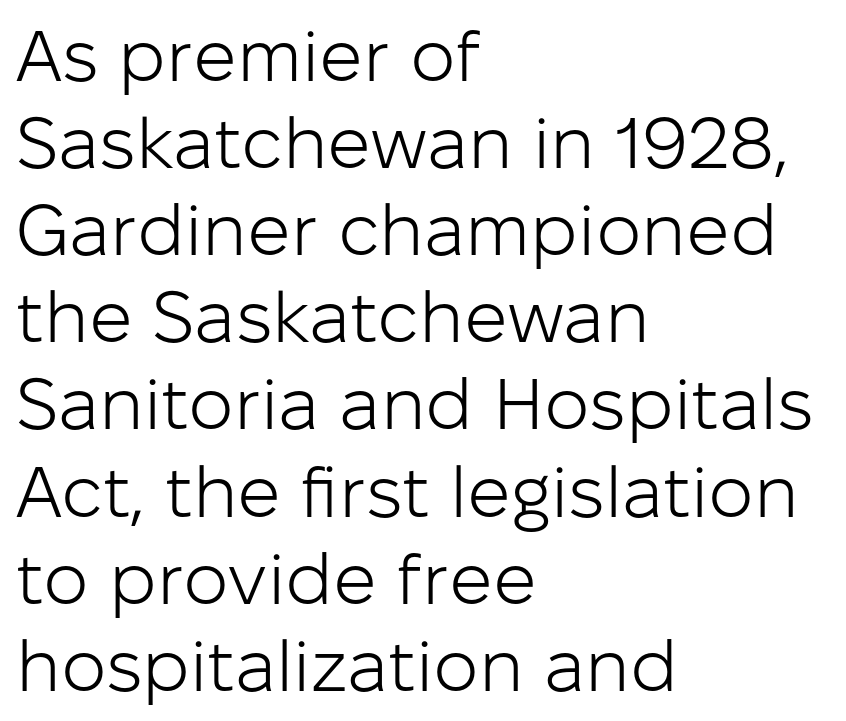
The image shows 72 px light sans-serif type, upright; set left-aligned, line spacing 1.21x, normal letter spacing, not underlined; low stroke contrast and a medium x-height.
